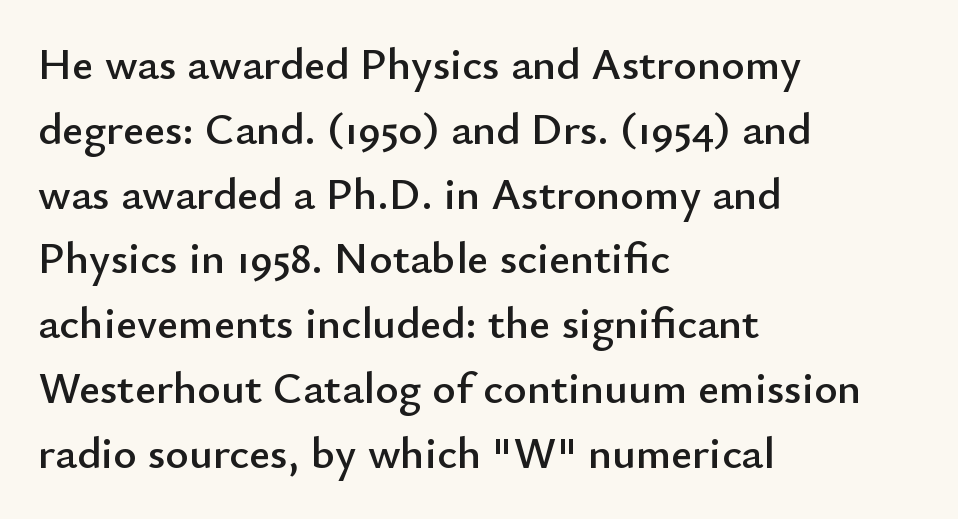
Q: Is the text italic (slanted)? A: No, it is upright.
Q: Is the typeface a serif or a sans-serif typeface? A: Sans-serif.
Q: Is the text underlined? A: No.
Q: How is the paragraph aligned? A: Left-aligned.
Q: Is the spacing between letters normal or unusually wide? A: Normal.
Q: Is the spacing between lines tight, normal or loose? A: Normal.
Q: Width (condensed, normal, or wide)? A: Normal.
Q: Stroke contrast? A: Low.
Q: x-height? A: Small.
Q: Monospaced? A: No.
